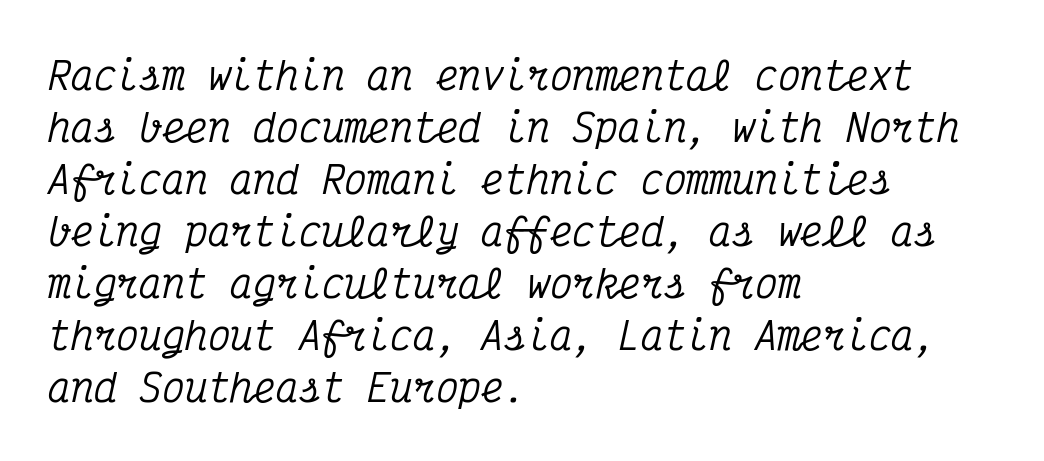
{"serif": "yes", "italic": "yes", "lean": "right", "slant_degrees": 12, "width": "condensed", "stroke_contrast": "medium", "x_height": "medium", "monospaced": "yes", "underline": "no", "align": "left", "line_spacing": "normal", "line_spacing_ratio": 1.37, "letter_spacing": "normal", "letter_spacing_em": 0.0, "glyph_px": 38}
